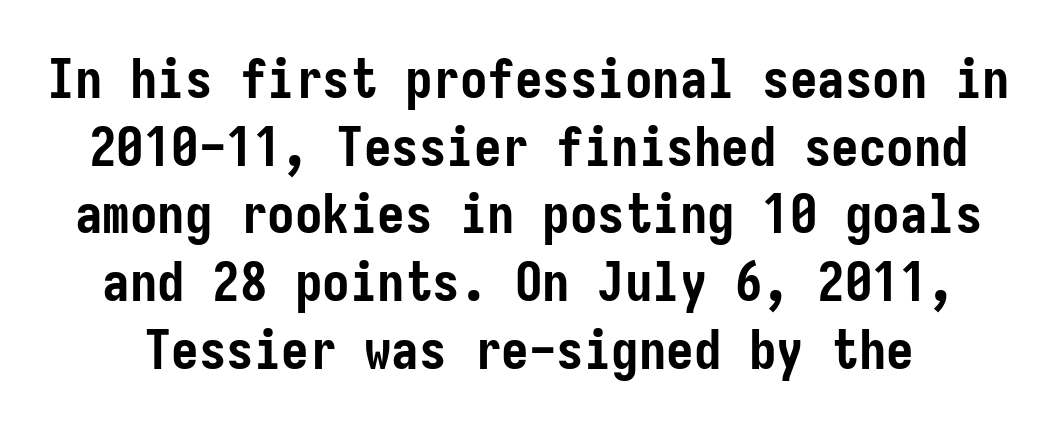
The image shows 55 px semibold, condensed sans-serif type, upright; set line spacing 1.23x, normal letter spacing, not underlined; low stroke contrast and a medium x-height.
